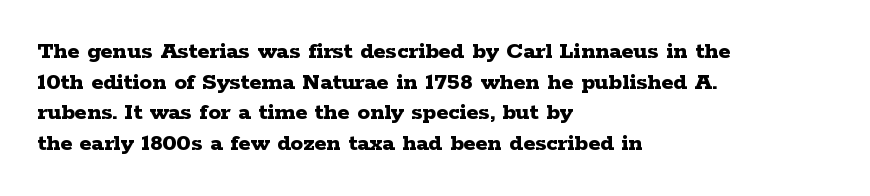
Q: Is the text bold? A: Yes.
Q: Is the text italic (slanted)? A: No, it is upright.
Q: Is the text underlined? A: No.
Q: How is the paragraph aligned? A: Left-aligned.
Q: Is the spacing between letters normal or unusually wide? A: Normal.
